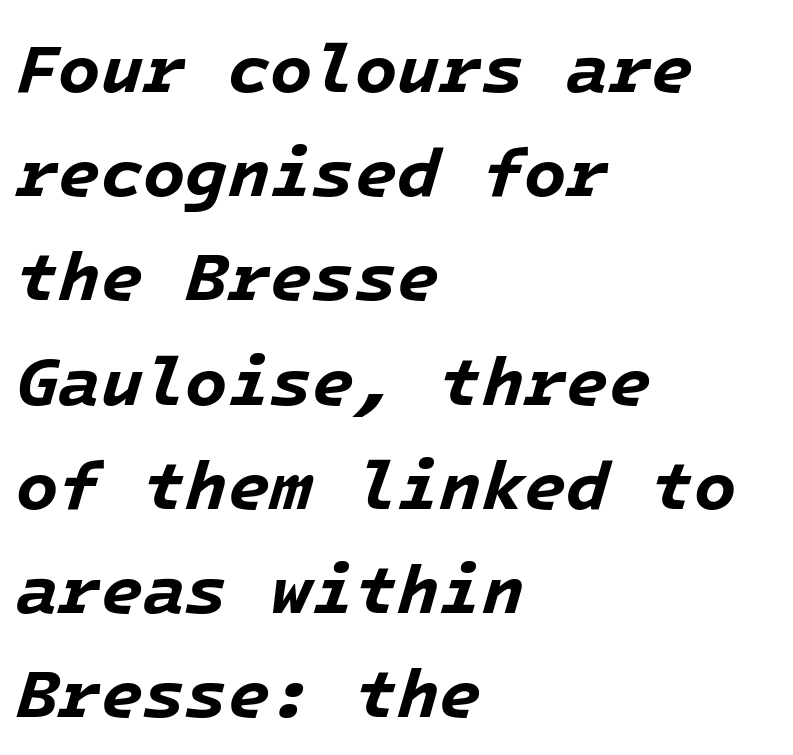
{"italic": "yes", "lean": "right", "slant_degrees": 16, "bold": "yes", "weight": "bold", "width": "normal", "stroke_contrast": "low", "x_height": "medium", "underline": "no", "align": "left", "line_spacing": "normal", "line_spacing_ratio": 1.51, "letter_spacing": "normal", "letter_spacing_em": 0.0, "glyph_px": 69}
